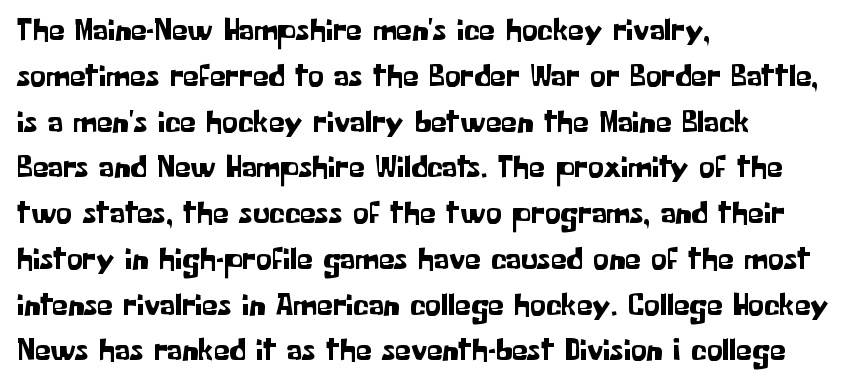
{"serif": "no", "italic": "no", "width": "normal", "stroke_contrast": "low", "x_height": "medium", "monospaced": "no", "underline": "no", "align": "left", "line_spacing": "normal", "line_spacing_ratio": 1.43, "letter_spacing": "normal", "letter_spacing_em": 0.0, "glyph_px": 32}
